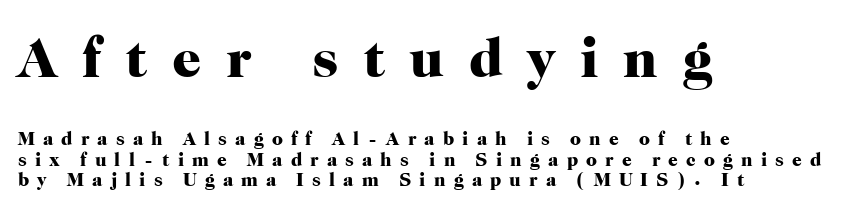
The ragged edge is on the right, which tells us the setting is flush left. Very little white space separates one row of letters from the next. The typeface chosen for these lines features serifs. Loose tracking; the words dissolve into strings of separated letters. Size contrast runs from large at the top to small at the bottom.
